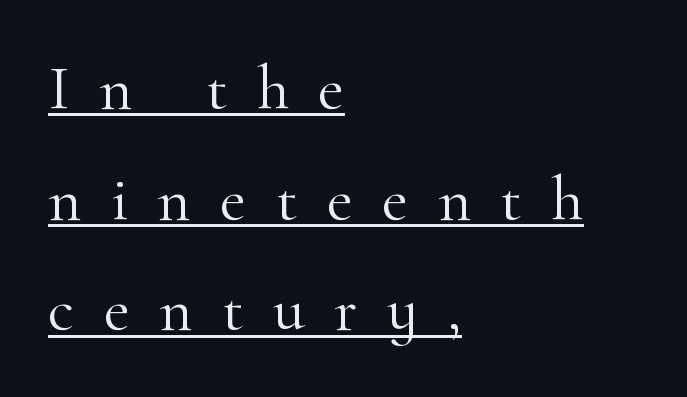
{"serif": "yes", "italic": "no", "bold": "no", "weight": "light", "width": "normal", "stroke_contrast": "high", "x_height": "small", "monospaced": "no", "underline": "yes", "align": "left", "line_spacing_ratio": 1.73, "letter_spacing": "wide", "letter_spacing_em": 0.46, "glyph_px": 64}
